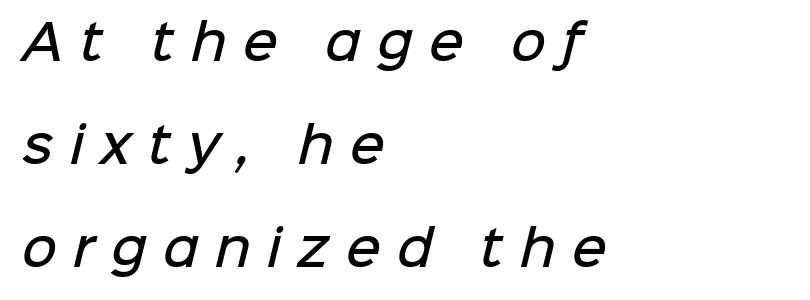
The image shows 48 px semibold sans-serif type; set left-aligned, loose line spacing (2.15x), unusually wide letter spacing (+0.34 em), not underlined; low stroke contrast and a medium x-height.
